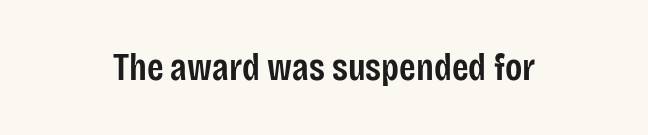
The image shows 38 px semibold, condensed sans-serif type, upright; set normal letter spacing, not underlined; low stroke contrast and a large x-height.
